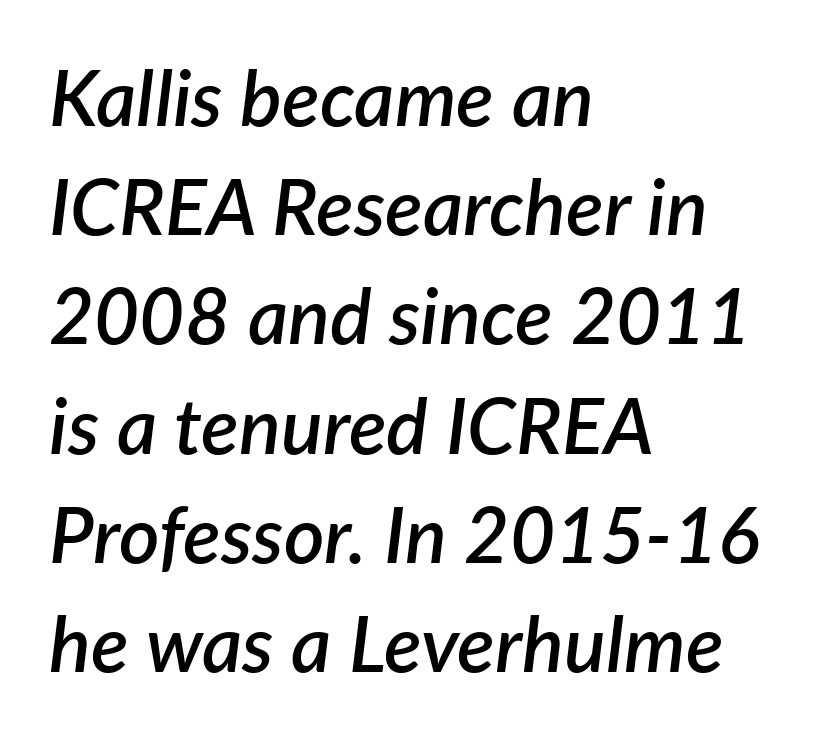
On the weight axis this lands at semibold, roughly 600. Tracking value appears to be zero — textbook default spacing. This is oblique type, the kind used for emphasis or titles. Compared with typical paragraphs, the rows here are spaced about the same.
